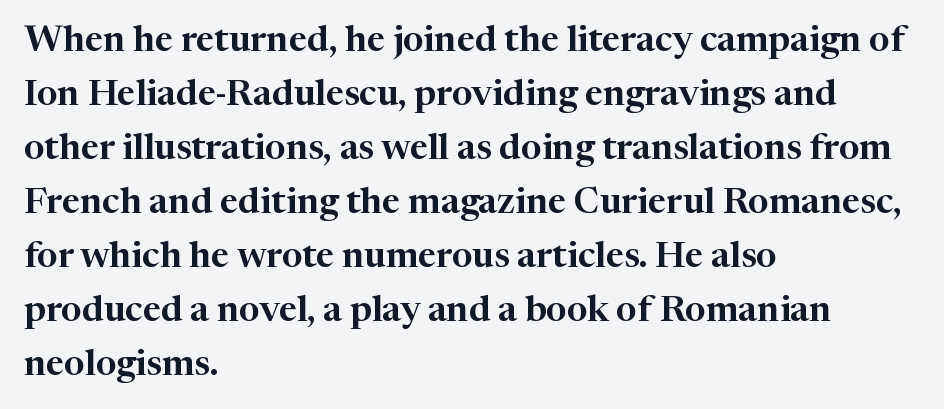
{"serif": "yes", "italic": "no", "width": "normal", "stroke_contrast": "high", "x_height": "medium", "monospaced": "no", "underline": "no", "align": "left", "line_spacing": "normal", "line_spacing_ratio": 1.5, "letter_spacing": "normal", "letter_spacing_em": 0.0, "glyph_px": 36}
